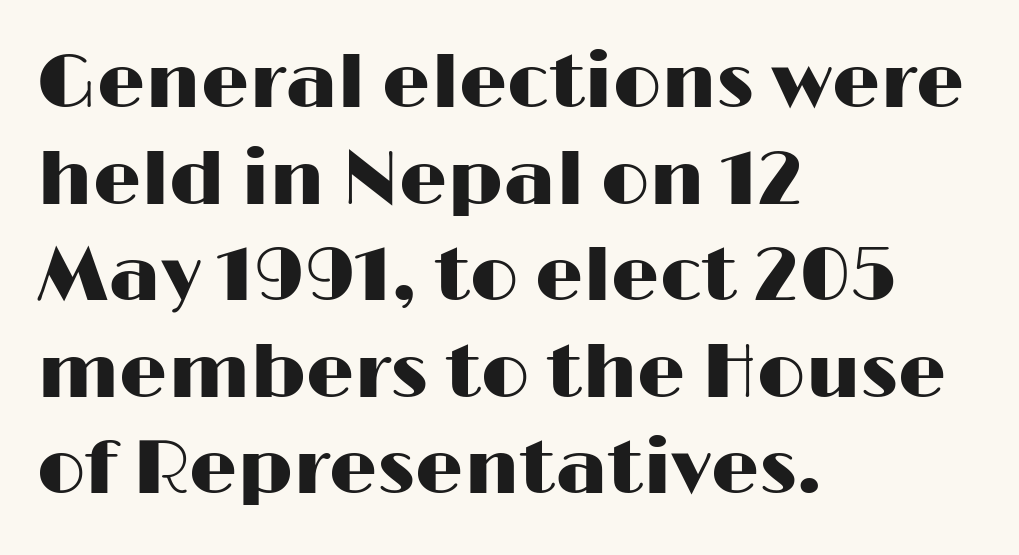
The axis of the letterforms is exactly vertical. Are there feet on the stems? There aren't — it's a sans. Caption: standard tracking, unaltered. Which margin do the lines hug? The left one — the right edge is uneven.
